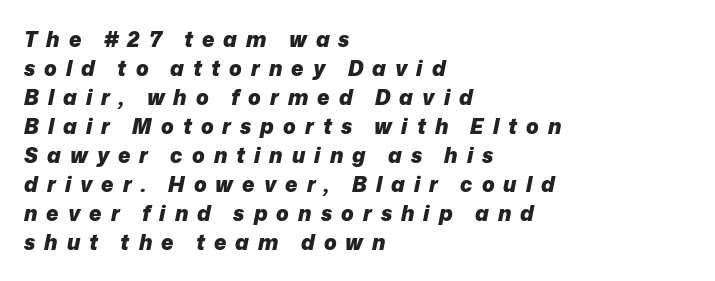
The image shows 21 px bold type, italic (leaning right); set left-aligned, normal line spacing (1.38x), unusually wide letter spacing (+0.43 em), not underlined.
